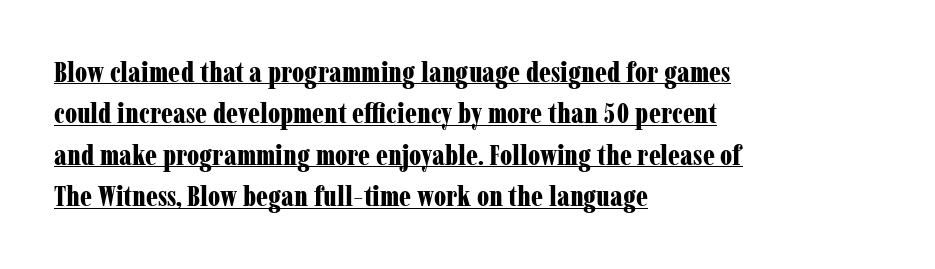
{"serif": "yes", "italic": "no", "bold": "yes", "weight": "bold", "width": "condensed", "stroke_contrast": "low", "x_height": "medium", "monospaced": "no", "underline": "yes", "align": "left", "line_spacing": "normal", "line_spacing_ratio": 1.43, "letter_spacing": "normal", "letter_spacing_em": 0.0, "glyph_px": 29}
